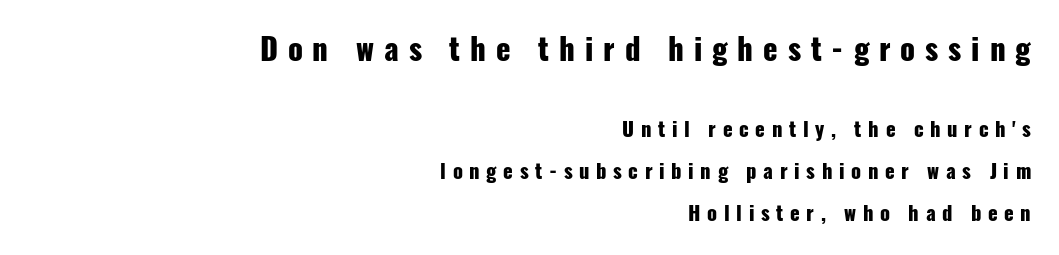
Q: Is the text bold? A: Yes.
Q: Is the text italic (slanted)? A: No, it is upright.
Q: Is the typeface a serif or a sans-serif typeface? A: Sans-serif.
Q: Is the text underlined? A: No.
Q: How is the paragraph aligned? A: Right-aligned.
Q: Is the spacing between letters normal or unusually wide? A: Unusually wide.
Q: Is the spacing between lines tight, normal or loose? A: Loose.
Q: Which block of text is set in a larger size, the first (top) or the second (bottom)? A: The first (top) one.
Q: Width (condensed, normal, or wide)? A: Condensed.
Q: Stroke contrast? A: Low.
Q: x-height? A: Medium.
Q: Monospaced? A: No.
